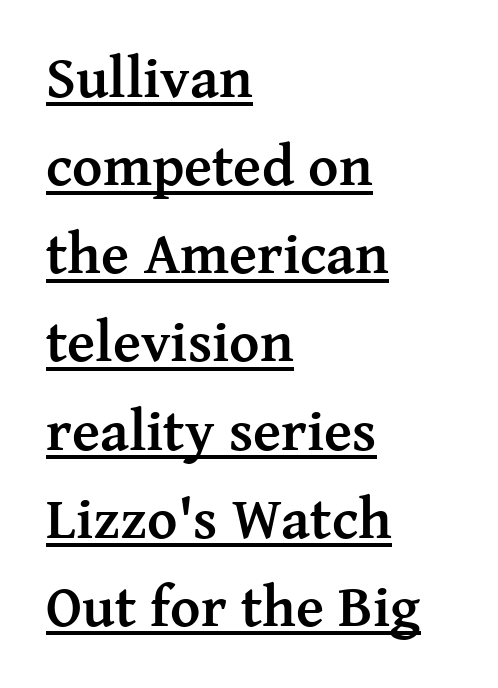
The image shows 58 px semibold serif type, upright; set left-aligned, normal line spacing (1.52x), normal letter spacing, underlined; medium stroke contrast and a medium x-height.
